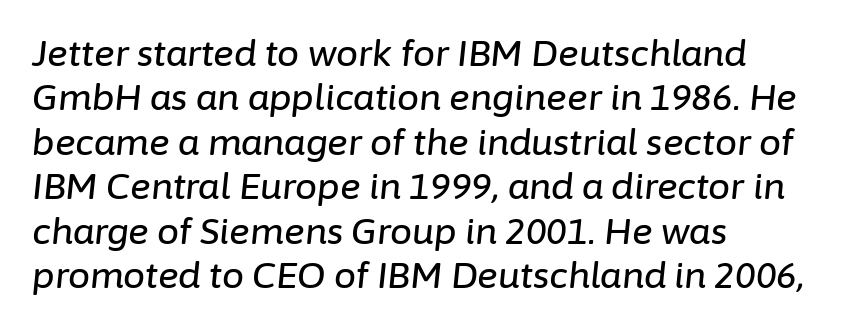
{"italic": "yes", "lean": "right", "slant_degrees": 6, "width": "normal", "stroke_contrast": "low", "x_height": "medium", "monospaced": "no", "underline": "no", "align": "left", "line_spacing": "normal", "line_spacing_ratio": 1.27, "letter_spacing": "normal", "letter_spacing_em": 0.0, "glyph_px": 35}
